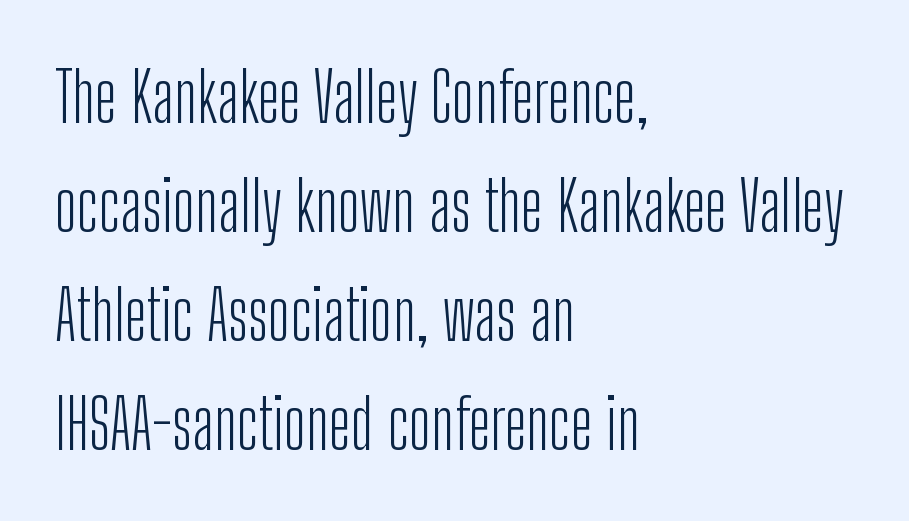
{"serif": "no", "italic": "no", "bold": "no", "weight": "light", "width": "condensed", "stroke_contrast": "low", "x_height": "medium", "monospaced": "no", "underline": "no", "align": "left", "line_spacing": "normal", "line_spacing_ratio": 1.58, "letter_spacing": "normal", "letter_spacing_em": 0.0, "glyph_px": 69}
